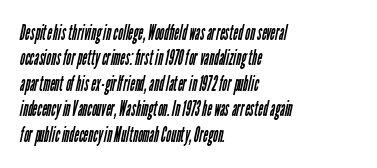
Stem width sits at or under what a default text font uses. Underline: absent. Does extra space separate the letters? No, they use regular spacing. Left-aligned paragraph, ragged on the right.
